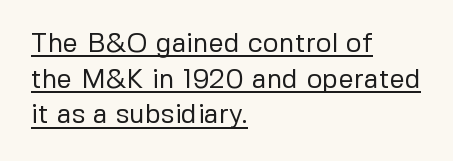
If you drew a ruler down the left edge, every line would touch it. Vertical spacing — default. Like a heading marked for emphasis, these lines bear an underscore. These lines were composed using upright roman letters. Bold? No — there's no thickening of the strokes.
